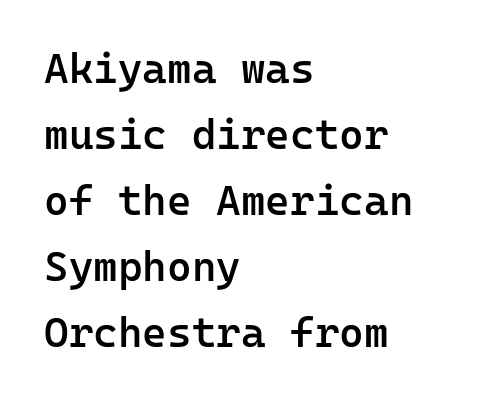
Q: Is the text bold? A: Semi-bold.
Q: Is the text italic (slanted)? A: No, it is upright.
Q: Is the typeface a serif or a sans-serif typeface? A: Sans-serif.
Q: Is the text underlined? A: No.
Q: How is the paragraph aligned? A: Left-aligned.
Q: Is the spacing between letters normal or unusually wide? A: Normal.
Q: Is the spacing between lines tight, normal or loose? A: Normal.
Q: Width (condensed, normal, or wide)? A: Normal.
Q: Stroke contrast? A: Low.
Q: x-height? A: Medium.
Q: Monospaced? A: Yes.
